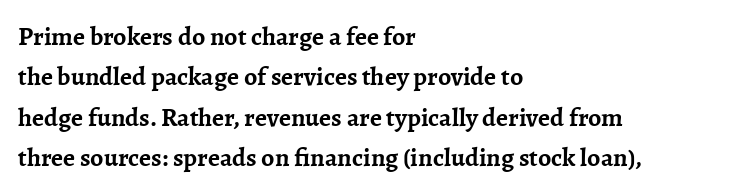
Q: Is the text bold? A: Yes.
Q: Is the text italic (slanted)? A: No, it is upright.
Q: Is the text underlined? A: No.
Q: How is the paragraph aligned? A: Left-aligned.
Q: Is the spacing between letters normal or unusually wide? A: Normal.
Q: Is the spacing between lines tight, normal or loose? A: Normal.
